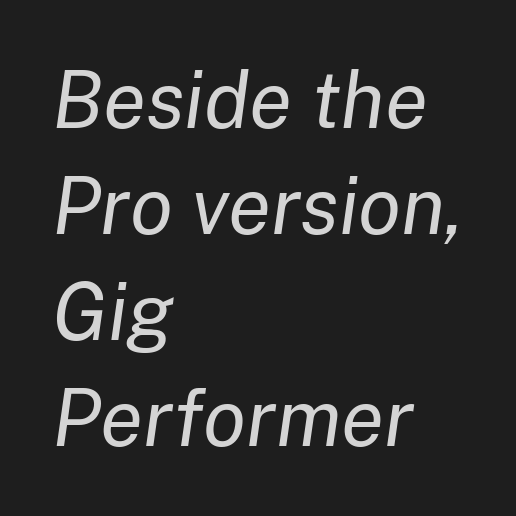
Evenly set lines give the paragraph a standard silhouette. Spacing verdict: proportional, widths tailored to each character. Weight: regular or lighter. Inter-character spacing is left at the font's built-in metrics. Quick note: underline off. The lettering tilts uniformly, giving the passage an italic look.
